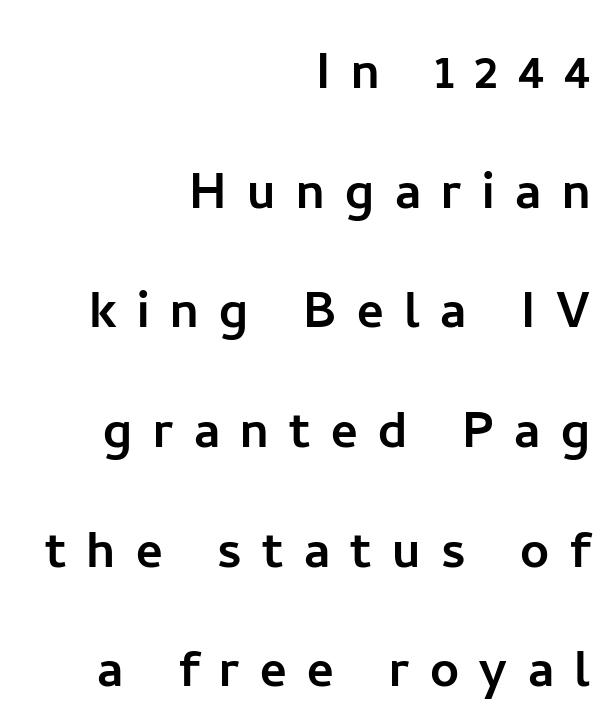
The image shows 64 px sans-serif type, upright; set right-aligned, line spacing 1.87x, unusually wide letter spacing (+0.32 em), not underlined; low stroke contrast and a medium x-height.
